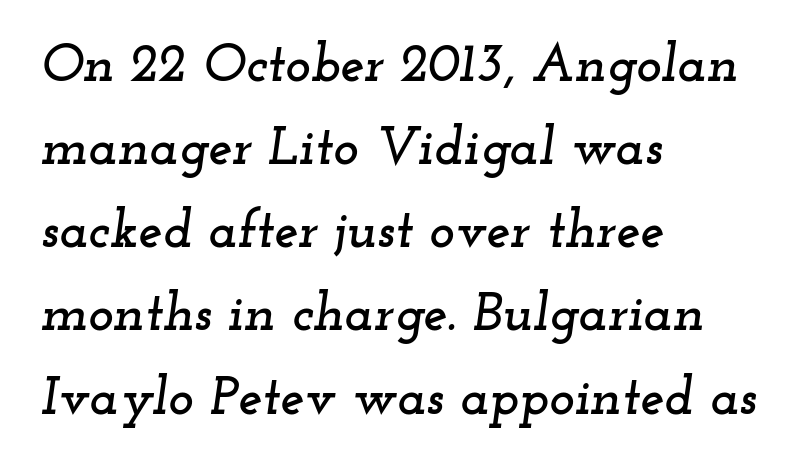
{"serif": "yes", "italic": "yes", "lean": "right", "slant_degrees": 12, "width": "wide", "stroke_contrast": "low", "x_height": "small", "monospaced": "no", "underline": "no", "align": "left", "line_spacing": "normal", "line_spacing_ratio": 1.54, "letter_spacing": "normal", "letter_spacing_em": 0.0, "glyph_px": 54}
